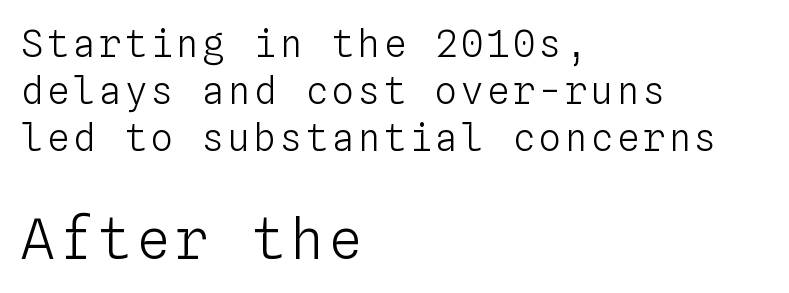
Bigger letters appear in the bottom chunk; the top chunk is reduced. Baseline-to-baseline distance is the conventional proportion of letter height. Italic: no, the glyphs are upright roman. Layout note: lines flush left.
